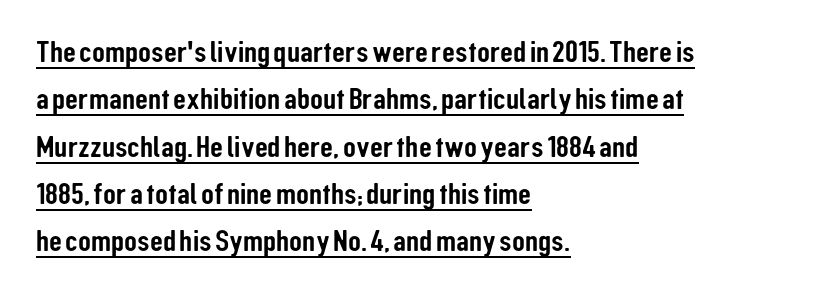
Q: Is the text italic (slanted)? A: No, it is upright.
Q: Is the typeface a serif or a sans-serif typeface? A: Sans-serif.
Q: Is the text underlined? A: Yes.
Q: How is the paragraph aligned? A: Left-aligned.
Q: Is the spacing between letters normal or unusually wide? A: Normal.
Q: Is the spacing between lines tight, normal or loose? A: Normal.
Q: Width (condensed, normal, or wide)? A: Condensed.
Q: Stroke contrast? A: Low.
Q: x-height? A: Medium.
Q: Monospaced? A: No.
